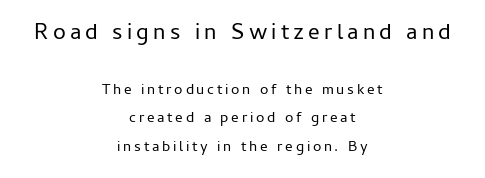
Q: Is the text bold? A: No.
Q: Is the text italic (slanted)? A: No, it is upright.
Q: Is the text underlined? A: No.
Q: How is the paragraph aligned? A: Centered.
Q: Is the spacing between lines tight, normal or loose? A: Loose.
Q: Which block of text is set in a larger size, the first (top) or the second (bottom)? A: The first (top) one.
